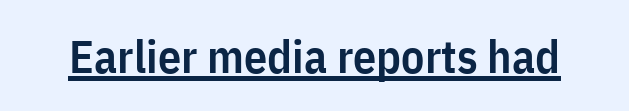
Q: Is the text bold? A: Semi-bold.
Q: Is the text italic (slanted)? A: No, it is upright.
Q: Is the typeface a serif or a sans-serif typeface? A: Sans-serif.
Q: Is the text underlined? A: Yes.
Q: Is the spacing between letters normal or unusually wide? A: Normal.
Q: Width (condensed, normal, or wide)? A: Condensed.
Q: Stroke contrast? A: Low.
Q: x-height? A: Medium.
Q: Monospaced? A: No.
